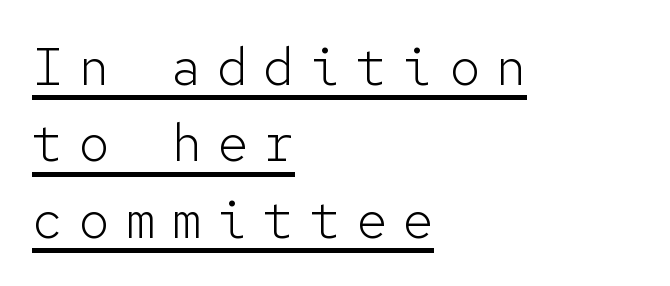
{"serif": "no", "italic": "no", "bold": "no", "weight": "light", "width": "normal", "stroke_contrast": "low", "x_height": "medium", "monospaced": "yes", "underline": "yes", "align": "left", "line_spacing": "normal", "line_spacing_ratio": 1.47, "letter_spacing": "wide", "letter_spacing_em": 0.29, "glyph_px": 52}
